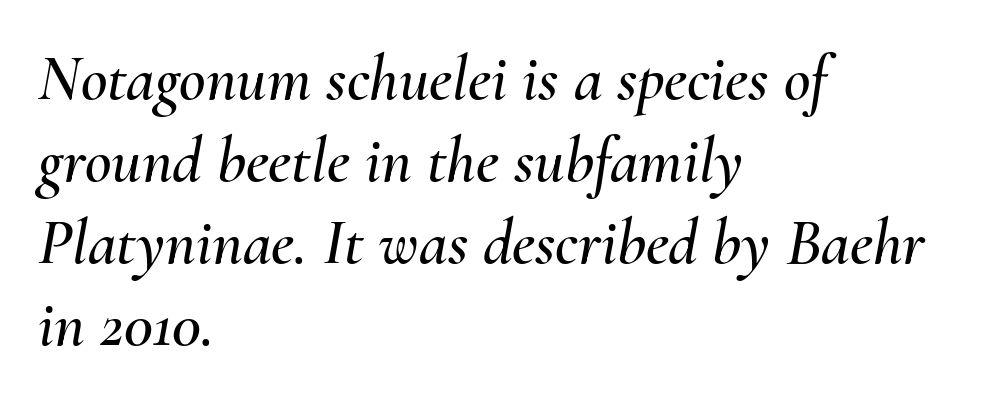
{"italic": "yes", "lean": "right", "slant_degrees": 10, "width": "normal", "stroke_contrast": "medium", "x_height": "small", "monospaced": "no", "underline": "no", "align": "left", "line_spacing": "normal", "line_spacing_ratio": 1.26, "letter_spacing": "normal", "letter_spacing_em": 0.0, "glyph_px": 65}
